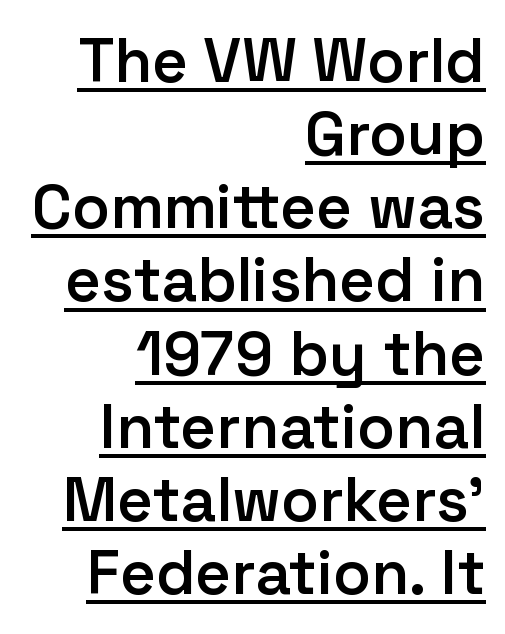
Q: Is the text bold? A: Semi-bold.
Q: Is the text italic (slanted)? A: No, it is upright.
Q: Is the typeface a serif or a sans-serif typeface? A: Sans-serif.
Q: Is the text underlined? A: Yes.
Q: How is the paragraph aligned? A: Right-aligned.
Q: Is the spacing between letters normal or unusually wide? A: Normal.
Q: Width (condensed, normal, or wide)? A: Normal.
Q: Stroke contrast? A: Low.
Q: x-height? A: Medium.
Q: Monospaced? A: No.
